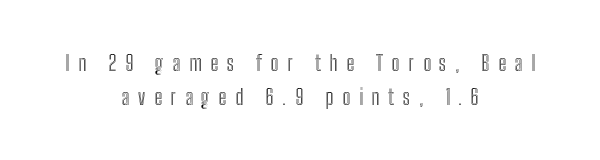
The lettering holds an erect, upright posture throughout. The letterforms stand isolated, each surrounded by extra space. Just letters on the line, the space beneath them empty. The lines are quadded center.
